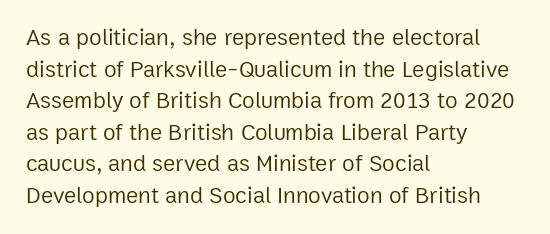
The image shows 23 px text type, upright; set left-aligned, normal line spacing (1.37x), normal letter spacing, not underlined.
